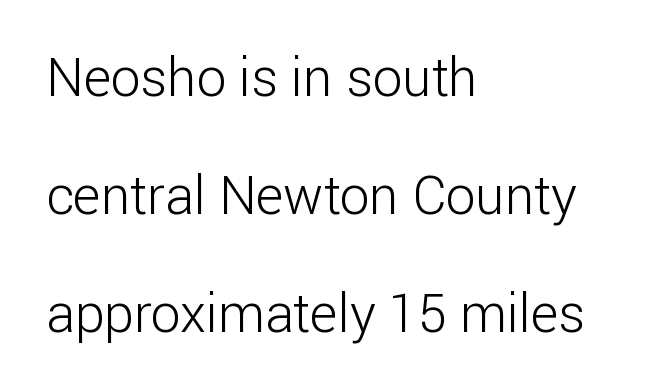
Q: Is the text bold? A: No.
Q: Is the text italic (slanted)? A: No, it is upright.
Q: Is the typeface a serif or a sans-serif typeface? A: Sans-serif.
Q: Is the text underlined? A: No.
Q: How is the paragraph aligned? A: Left-aligned.
Q: Is the spacing between letters normal or unusually wide? A: Normal.
Q: Is the spacing between lines tight, normal or loose? A: Loose.
Q: Width (condensed, normal, or wide)? A: Normal.
Q: Stroke contrast? A: Low.
Q: x-height? A: Medium.
Q: Monospaced? A: No.
